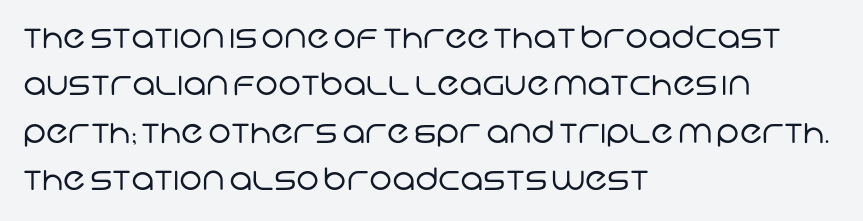
Q: Is the text bold? A: No.
Q: Is the typeface a serif or a sans-serif typeface? A: Sans-serif.
Q: Is the text underlined? A: No.
Q: How is the paragraph aligned? A: Left-aligned.
Q: Is the spacing between letters normal or unusually wide? A: Normal.
Q: Is the spacing between lines tight, normal or loose? A: Normal.
Q: Width (condensed, normal, or wide)? A: Normal.
Q: Stroke contrast? A: Low.
Q: x-height? A: Large.
Q: Monospaced? A: No.
